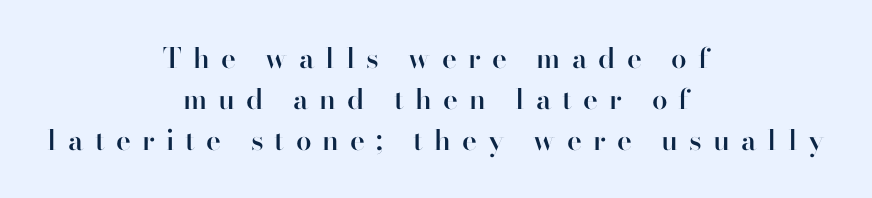
This sample uses a sans-serif face. Short note: letters widely spaced. Centered paragraph, ragged on both sides. No word sits above an underline. A normal amount of white space separates one row of letters from the next. The rendering uses a semibold face; strokes are thickened but not to full bold.
